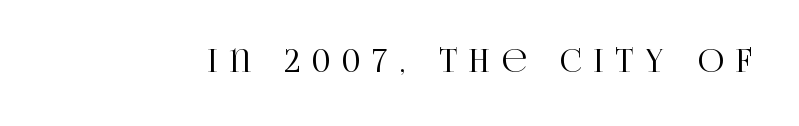
Is this a fixed-width face? No — the glyphs have proportional, varying widths. In terms of letterspacing, this is a distinctly airy, spread setting. Font category for this specimen: serif. No italicization has been applied; the sample stays upright.
